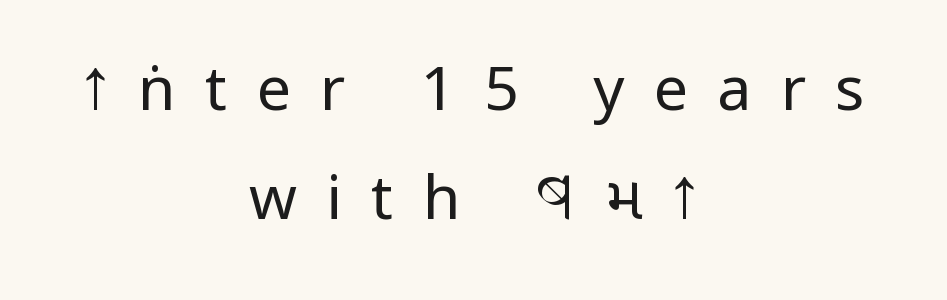
Q: Is the text bold? A: No.
Q: Is the text italic (slanted)? A: No, it is upright.
Q: Is the typeface a serif or a sans-serif typeface? A: Sans-serif.
Q: Is the text underlined? A: No.
Q: How is the paragraph aligned? A: Centered.
Q: Is the spacing between letters normal or unusually wide? A: Unusually wide.
Q: Width (condensed, normal, or wide)? A: Condensed.
Q: Stroke contrast? A: Low.
Q: x-height? A: Large.
Q: Monospaced? A: No.
